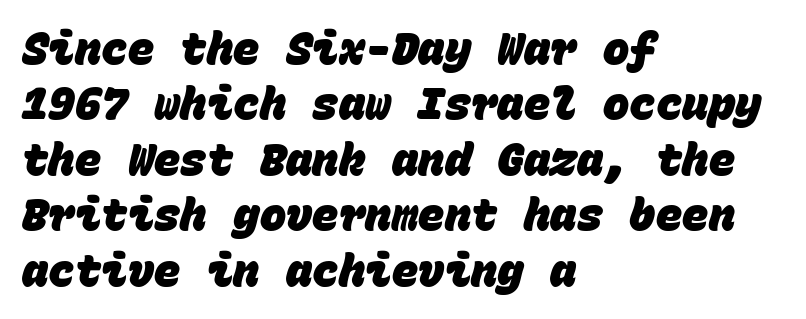
The image shows 44 px heavy sans-serif type, monospaced; set left-aligned, normal line spacing (1.26x), normal letter spacing, not underlined; low stroke contrast and a large x-height.
